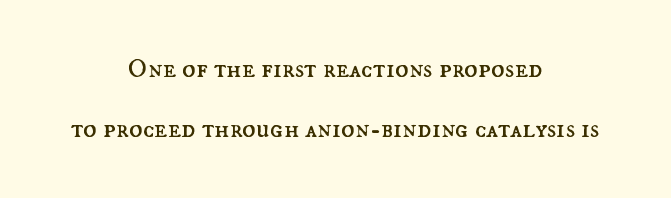
{"italic": "no", "bold": "no", "weight": "regular", "width": "normal", "stroke_contrast": "medium", "x_height": "small", "monospaced": "no", "underline": "no", "align": "center", "line_spacing": "loose", "line_spacing_ratio": 2.14, "letter_spacing": "normal", "letter_spacing_em": 0.0, "glyph_px": 28}
